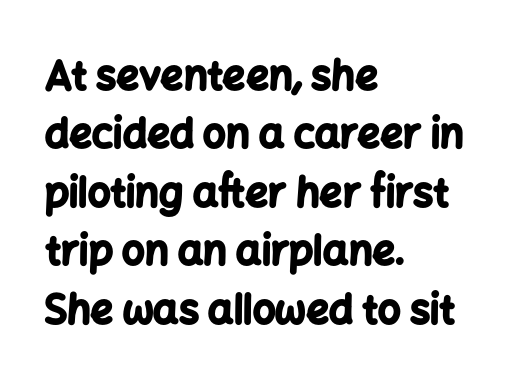
The image shows 40 px bold sans-serif type, upright; set left-aligned, normal line spacing (1.46x), normal letter spacing, not underlined; low stroke contrast and a medium x-height.
